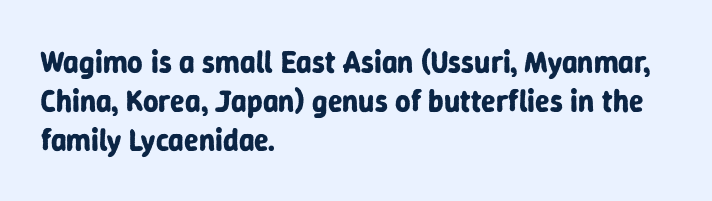
Q: Is the text bold? A: Yes.
Q: Is the text italic (slanted)? A: No, it is upright.
Q: Is the typeface a serif or a sans-serif typeface? A: Sans-serif.
Q: Is the text underlined? A: No.
Q: How is the paragraph aligned? A: Left-aligned.
Q: Is the spacing between letters normal or unusually wide? A: Normal.
Q: Is the spacing between lines tight, normal or loose? A: Normal.
Q: Width (condensed, normal, or wide)? A: Normal.
Q: Stroke contrast? A: Low.
Q: x-height? A: Medium.
Q: Monospaced? A: No.
